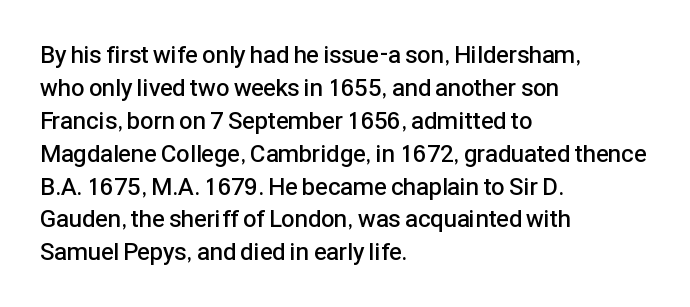
Q: Is the text bold? A: Semi-bold.
Q: Is the text italic (slanted)? A: No, it is upright.
Q: Is the text underlined? A: No.
Q: How is the paragraph aligned? A: Left-aligned.
Q: Is the spacing between letters normal or unusually wide? A: Normal.
Q: Is the spacing between lines tight, normal or loose? A: Normal.
